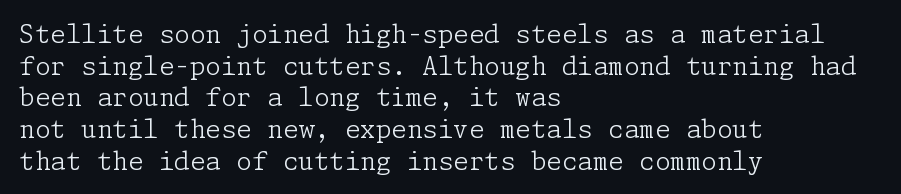
The image shows 25 px text type, upright; set left-aligned, normal line spacing (1.27x), normal letter spacing, not underlined.
